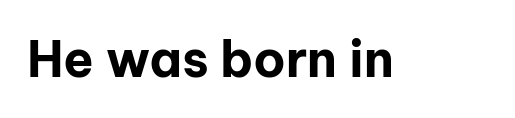
The image shows 50 px bold sans-serif type, upright; set normal letter spacing, not underlined; low stroke contrast and a medium x-height.
